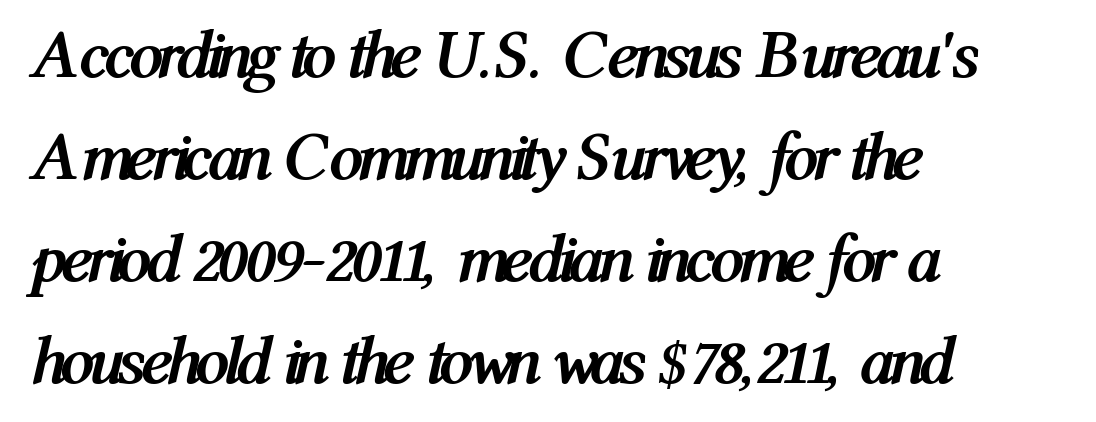
{"italic": "yes", "lean": "right", "slant_degrees": 12, "bold": "yes", "weight": "semibold", "width": "condensed", "stroke_contrast": "medium", "x_height": "medium", "monospaced": "no", "underline": "no", "align": "left", "line_spacing": "normal", "line_spacing_ratio": 1.5, "letter_spacing": "normal", "letter_spacing_em": 0.0, "glyph_px": 68}
